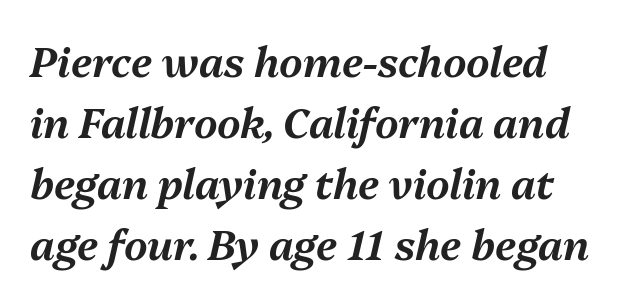
Varying glyph widths throughout — classic text-font behaviour. Any mark beneath the type? The region is blank. The lettering tilts uniformly, giving the passage an italic look. Leading: standard. Inter-character spacing is left at the font's built-in metrics.
